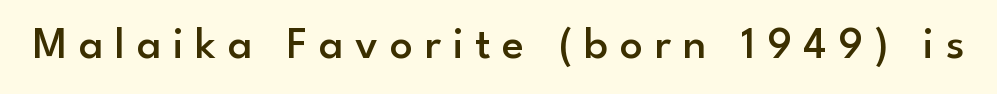
This is the regular roman posture of the typeface. Clear beneath every line of the passage. The face used here is a sans, in the tradition of grotesques and geometrics. This sample has the flowing, uneven cadence of proportional lettering.
